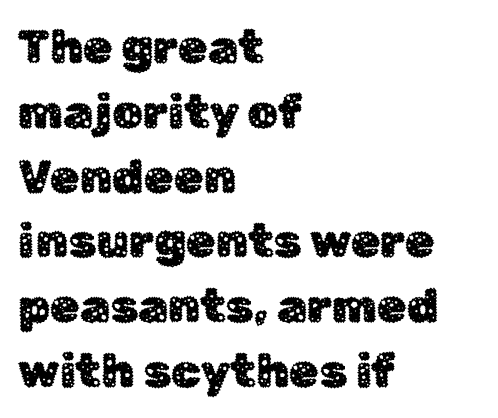
The image shows 48 px sans-serif type, upright; set left-aligned, normal line spacing (1.35x), normal letter spacing, not underlined; low stroke contrast and a medium x-height.
